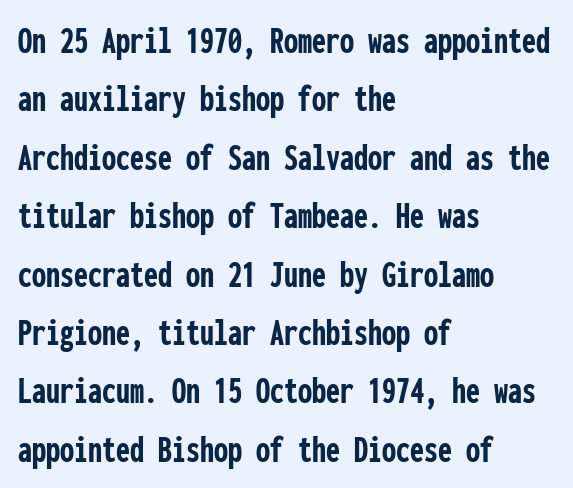
The image shows 40 px semibold, condensed sans-serif type, upright, monospaced; set left-aligned, normal line spacing (1.46x), normal letter spacing, not underlined; low stroke contrast and a medium x-height.
